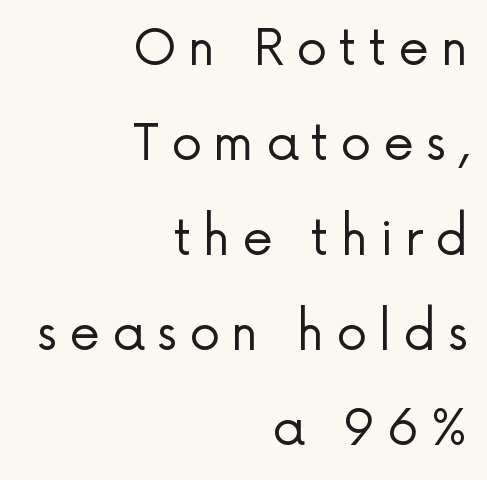
Weight: in the light-to-regular range. The passage shown is typed in a proportional face where columns would drift. The tracking reads as deliberately expanded to a designer's eye. The space between consecutive lines is lavish.
